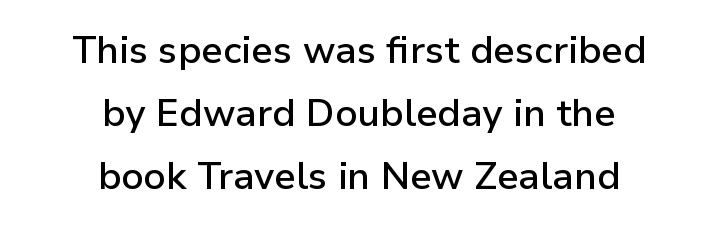
Q: Is the text bold? A: Semi-bold.
Q: Is the text italic (slanted)? A: No, it is upright.
Q: Is the typeface a serif or a sans-serif typeface? A: Sans-serif.
Q: Is the text underlined? A: No.
Q: How is the paragraph aligned? A: Centered.
Q: Is the spacing between letters normal or unusually wide? A: Normal.
Q: Is the spacing between lines tight, normal or loose? A: Normal.
Q: Width (condensed, normal, or wide)? A: Normal.
Q: Stroke contrast? A: Low.
Q: x-height? A: Medium.
Q: Monospaced? A: No.
